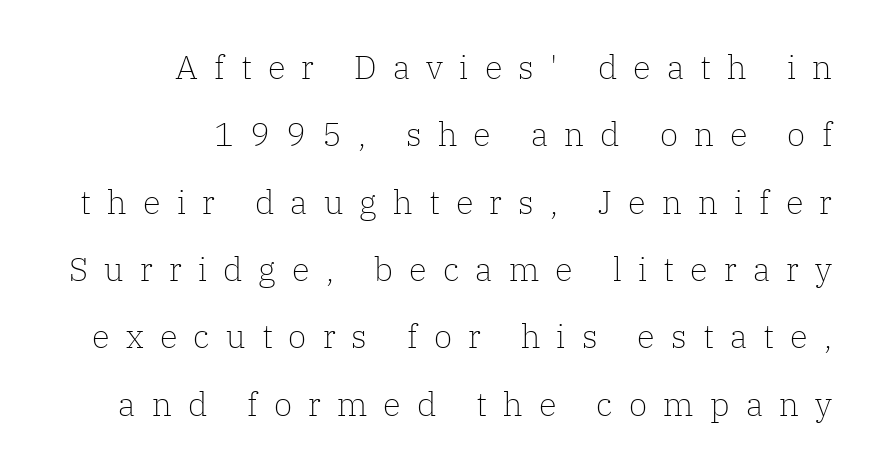
Q: Is the text bold? A: No.
Q: Is the text italic (slanted)? A: No, it is upright.
Q: Is the typeface a serif or a sans-serif typeface? A: Serif.
Q: Is the text underlined? A: No.
Q: How is the paragraph aligned? A: Right-aligned.
Q: Is the spacing between letters normal or unusually wide? A: Unusually wide.
Q: Is the spacing between lines tight, normal or loose? A: Loose.
Q: Width (condensed, normal, or wide)? A: Normal.
Q: Stroke contrast? A: Low.
Q: x-height? A: Medium.
Q: Monospaced? A: No.
